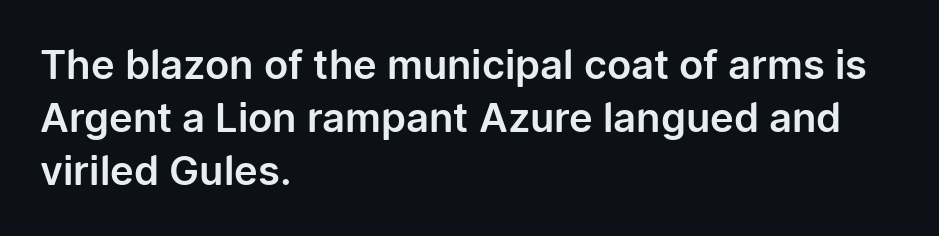
Words appear dense and cohesive because spacing is normal. Beneath every word, the page is bare. This is the regular roman posture of the typeface. A student would call this left alignment; a typographer would say flush left, rag right. Note: no serifs on the glyphs. Varying glyph widths throughout — classic text-font behaviour.
